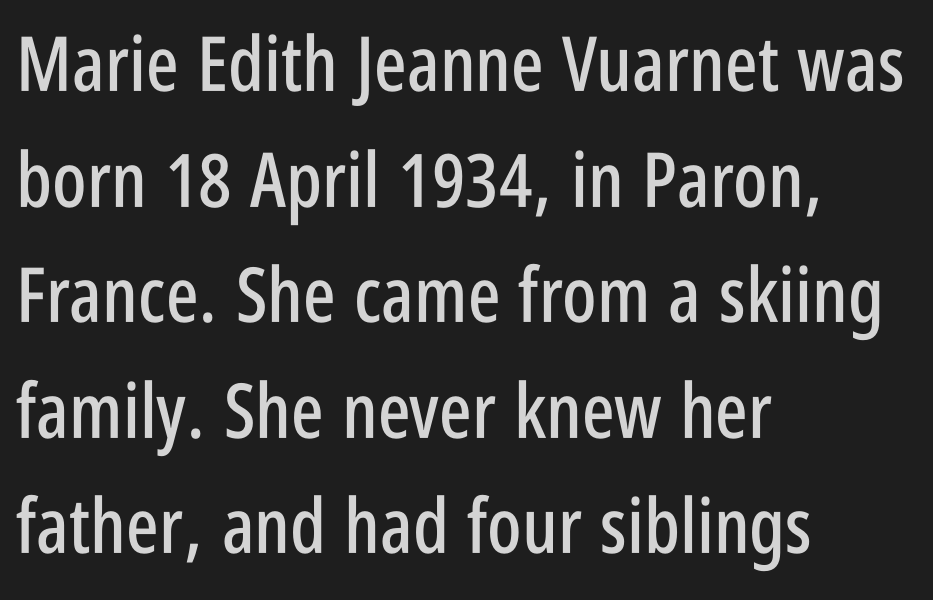
Baseline-to-baseline distance is the conventional proportion of letter height. Observe the absence of serifs on each vertical stroke in this sample. Each letter keeps its own natural width here, so spacing adapts to shape. Left-aligned paragraph, ragged on the right. Look at the tracking — it's just the regular setting, nothing added. Descenders are the only things crossing below the line.
